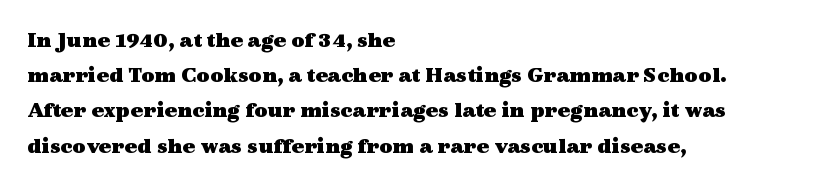
The image shows 23 px bold type, upright; set left-aligned, normal line spacing (1.53x), normal letter spacing, not underlined.
